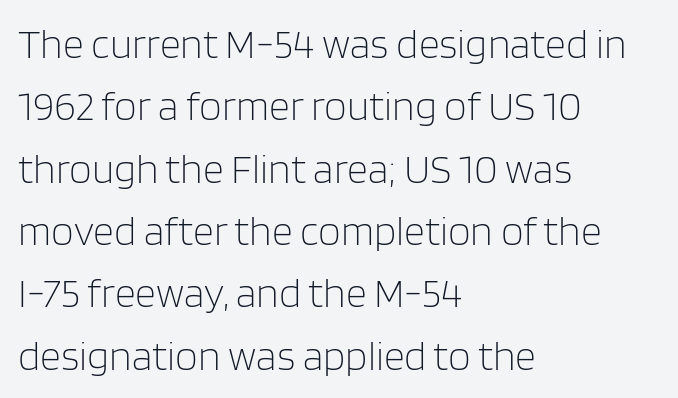
The image shows 41 px light sans-serif type, upright; set left-aligned, normal line spacing (1.52x), normal letter spacing, not underlined; low stroke contrast and a large x-height.
